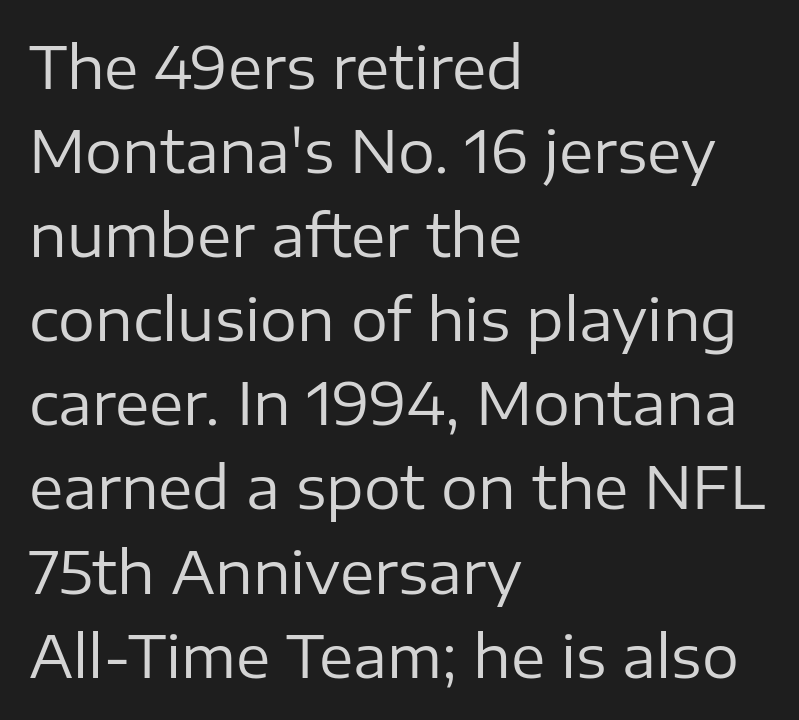
The image shows 58 px regular-weight sans-serif type, upright; set left-aligned, normal line spacing (1.45x), normal letter spacing, not underlined; low stroke contrast and a medium x-height.
